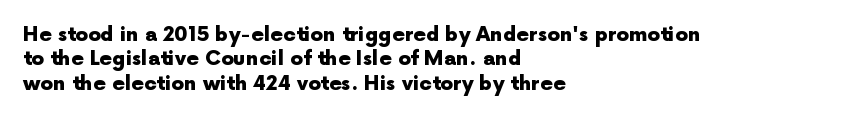
{"italic": "no", "bold": "yes", "underline": "no", "align": "left", "line_spacing_ratio": 1.22, "letter_spacing": "normal", "letter_spacing_em": 0.0, "glyph_px": 20}
